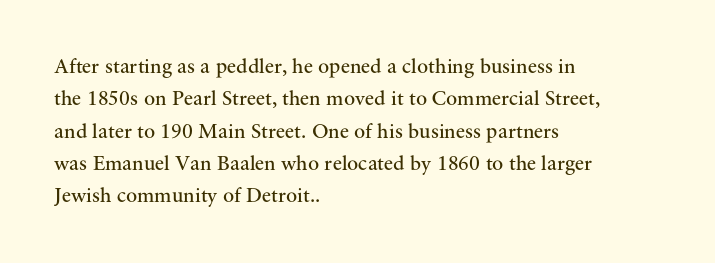
The image shows 21 px text type, upright; set left-aligned, normal line spacing (1.54x), normal letter spacing, not underlined.
